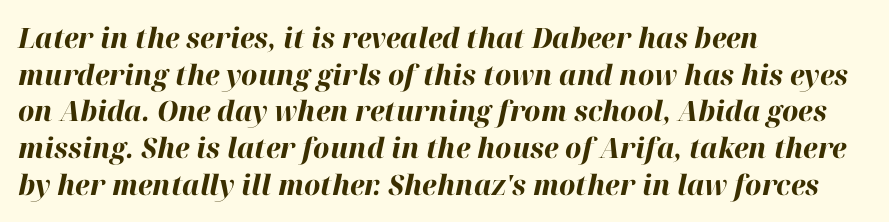
The text carries the slant typical of an italic or oblique font. These lines are rendered in a variable-pitch font. Here the glyphs are tracked normally, forming tight word shapes. Alignment: flush left. One glance says typical: line gaps are just what's usual.
